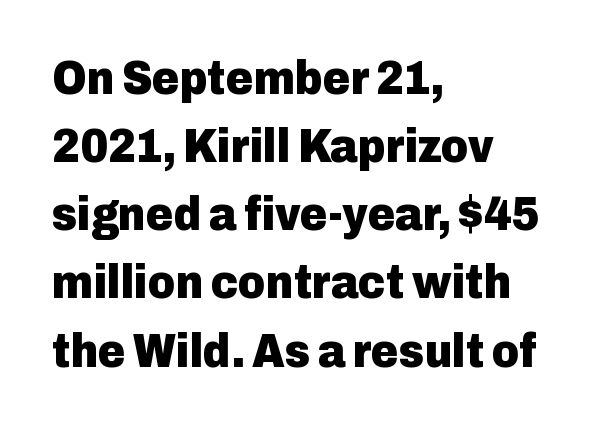
Compared with an ordinary text face, these strokes are far heavier — a full bold. The text was rendered using a sans face with plain stroke endings. All the whitespace from short lines collects on the right. The type sits square on the baseline with zero lean. The rendering uses a moderate line-height, typical for paragraphs.
